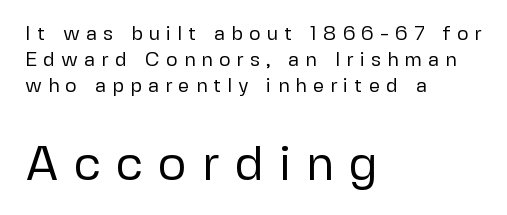
{"serif": "no", "italic": "no", "bold": "no", "weight": "regular", "width": "normal", "stroke_contrast": "low", "x_height": "medium", "monospaced": "no", "underline": "no", "align": "left", "line_spacing": "normal", "line_spacing_ratio": 1.31, "letter_spacing": "wide", "letter_spacing_em": 0.3, "larger_block": "second", "size_ratio": 2.45, "glyph_px": 49}
